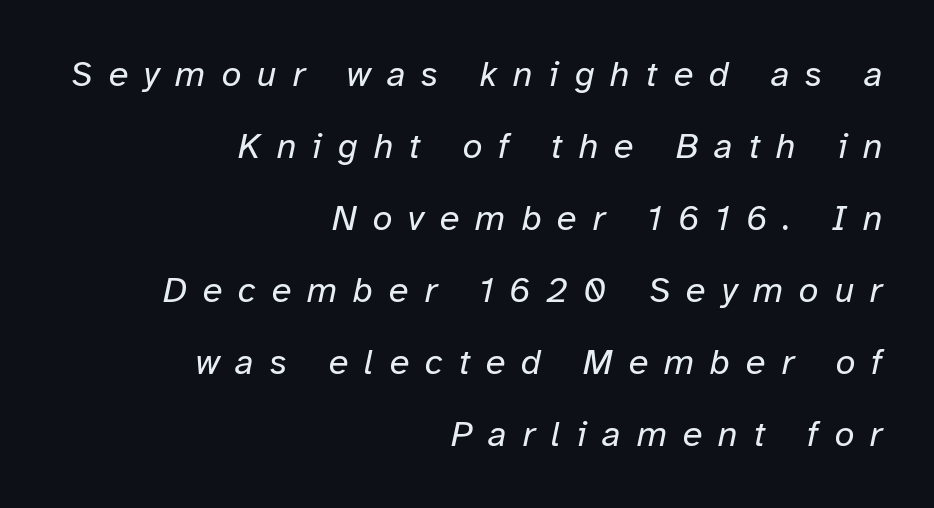
Q: Is the text bold? A: No.
Q: Is the text italic (slanted)? A: Yes, it leans right by about 12 degrees.
Q: Is the text underlined? A: No.
Q: How is the paragraph aligned? A: Right-aligned.
Q: Is the spacing between letters normal or unusually wide? A: Unusually wide.
Q: Is the spacing between lines tight, normal or loose? A: Loose.
Q: Width (condensed, normal, or wide)? A: Normal.
Q: Stroke contrast? A: Low.
Q: x-height? A: Medium.
Q: Monospaced? A: No.
